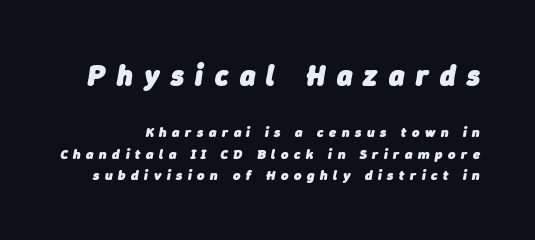
Varying glyph widths throughout — classic text-font behaviour. Just letters on the line, the space beneath them empty. This sample keeps an unexceptional amount of space between lines. How are the letters spaced? Widely, with obvious added tracking.
